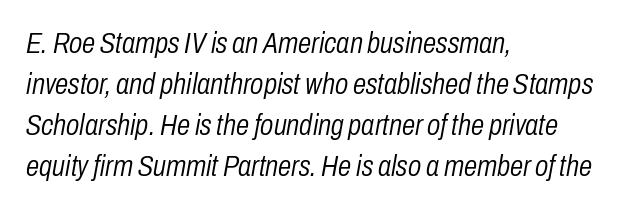
Q: Is the text bold? A: No.
Q: Is the text italic (slanted)? A: Yes, it leans right by about 10 degrees.
Q: Is the text underlined? A: No.
Q: How is the paragraph aligned? A: Left-aligned.
Q: Is the spacing between letters normal or unusually wide? A: Normal.
Q: Is the spacing between lines tight, normal or loose? A: Normal.
Q: Width (condensed, normal, or wide)? A: Condensed.
Q: Stroke contrast? A: Low.
Q: x-height? A: Medium.
Q: Monospaced? A: No.
